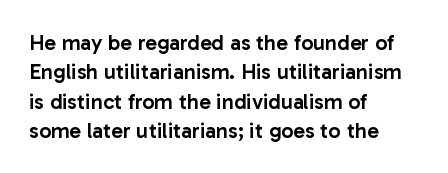
The image shows 22 px text type, upright; set left-aligned, normal line spacing (1.33x), normal letter spacing, not underlined.
